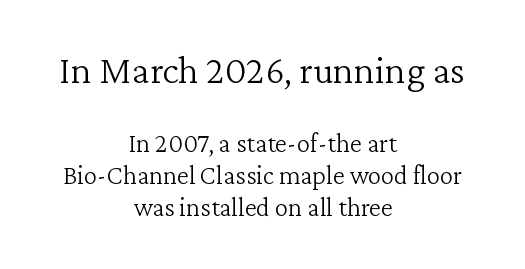
The characters are drawn with everyday or finer stroke widths. The letters advance in unequal steps, a hallmark of proportional type. Little horizontal feet cap the strokes, marking this as serif type. Each word holds together tightly as a unit, with standard inter-letter gaps. The letters stand upright; this is a roman face.
